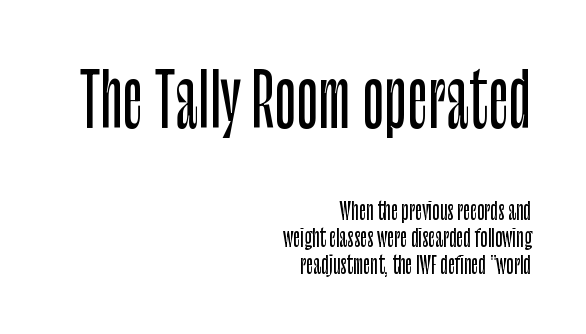
{"serif": "no", "italic": "no", "width": "condensed", "stroke_contrast": "low", "x_height": "large", "monospaced": "no", "underline": "no", "align": "right", "line_spacing": "tight", "line_spacing_ratio": 1.14, "letter_spacing": "normal", "letter_spacing_em": 0.0, "larger_block": "first", "size_ratio": 3.0, "glyph_px": 72}
